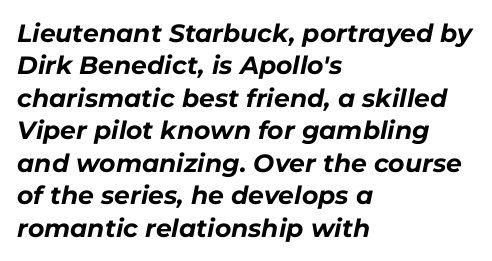
Students, note that the glyphs here touch the page at normal intervals. Line starts are locked; line ends wander. Is the type bold? Yes — the strokes are clearly thick and heavy. The face used here has a pronounced slope to its letters.
